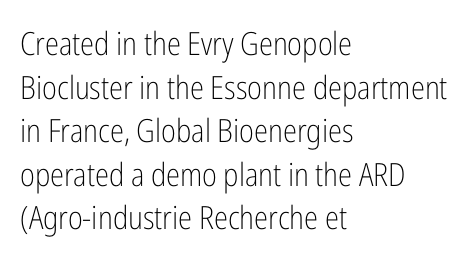
To sum up the face: it is a sans, with no serifs. Leftover space on each line is placed entirely after the last word. Just letters on the line, the space beneath them empty. No letter is thick-stroked: the sample isn't bold. The letters sit at their default tracking, neither squeezed nor spread.
